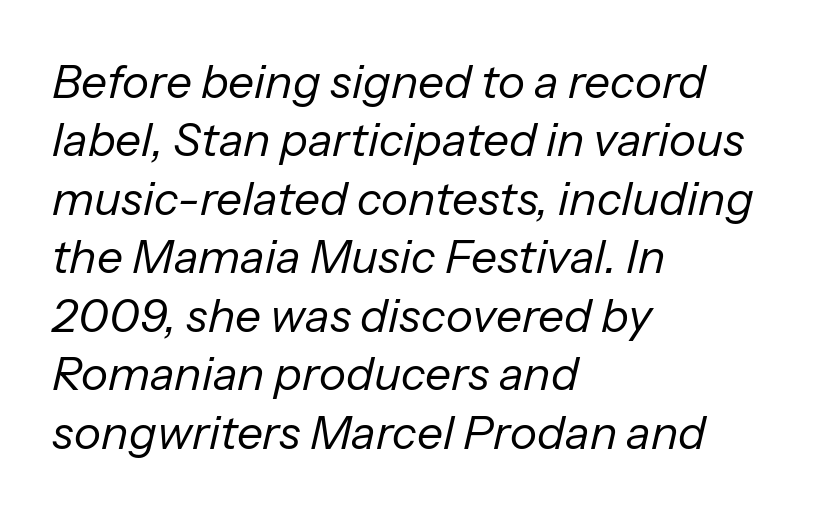
The image shows 46 px regular-weight type, italic (leaning right); set left-aligned, normal line spacing (1.27x), normal letter spacing, not underlined; low stroke contrast and a medium x-height.
